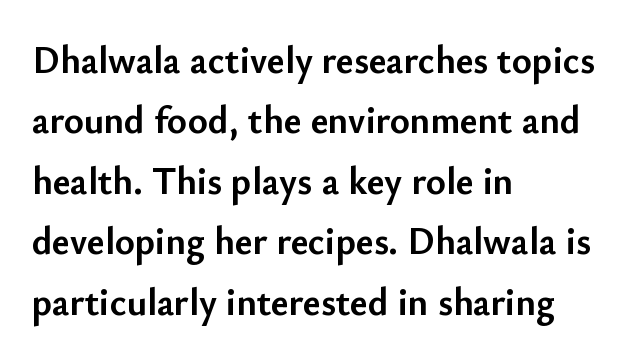
Q: Is the text bold? A: Yes.
Q: Is the text italic (slanted)? A: No, it is upright.
Q: Is the typeface a serif or a sans-serif typeface? A: Sans-serif.
Q: Is the text underlined? A: No.
Q: How is the paragraph aligned? A: Left-aligned.
Q: Is the spacing between letters normal or unusually wide? A: Normal.
Q: Is the spacing between lines tight, normal or loose? A: Normal.
Q: Width (condensed, normal, or wide)? A: Normal.
Q: Stroke contrast? A: Low.
Q: x-height? A: Small.
Q: Monospaced? A: No.
